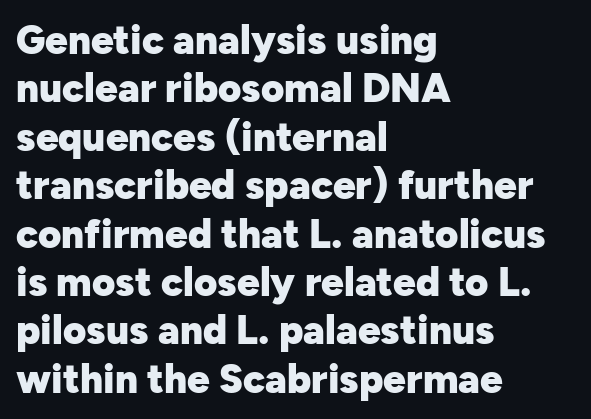
The image shows 40 px heavy sans-serif type, upright; set left-aligned, line spacing 1.21x, normal letter spacing, not underlined; low stroke contrast and a medium x-height.
